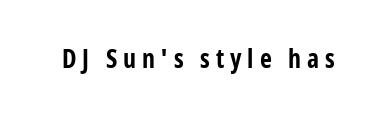
Has an underline been added? It has not. Substantial extra tracking has been applied to these lines. Italic? Not at all — the glyphs are vertical. This is heavy type, rendered in bold.
